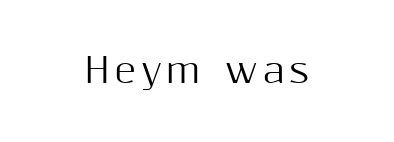
Q: Is the text italic (slanted)? A: No, it is upright.
Q: Is the typeface a serif or a sans-serif typeface? A: Sans-serif.
Q: Is the text underlined? A: No.
Q: Width (condensed, normal, or wide)? A: Normal.
Q: Stroke contrast? A: Medium.
Q: x-height? A: Medium.
Q: Monospaced? A: No.
